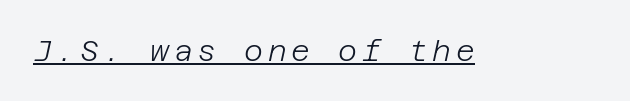
The image shows 29 px light type, italic (leaning right); set underlined; low stroke contrast and a large x-height.
